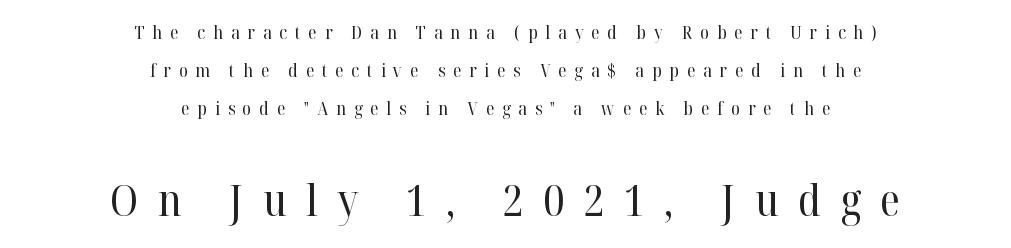
The image shows 44 px regular-weight serif type, upright; set centered, loose line spacing (2.1x), unusually wide letter spacing (+0.44 em), not underlined; the second (bottom) block is 2.44x larger; high stroke contrast and a medium x-height.
